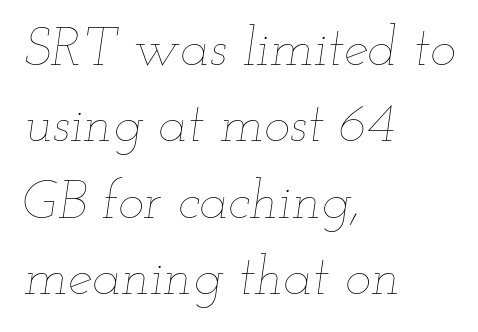
{"italic": "yes", "lean": "right", "slant_degrees": 12, "bold": "no", "weight": "thin", "width": "wide", "stroke_contrast": "low", "x_height": "small", "monospaced": "no", "underline": "no", "align": "left", "line_spacing": "normal", "line_spacing_ratio": 1.39, "letter_spacing": "normal", "letter_spacing_em": 0.0, "glyph_px": 55}
